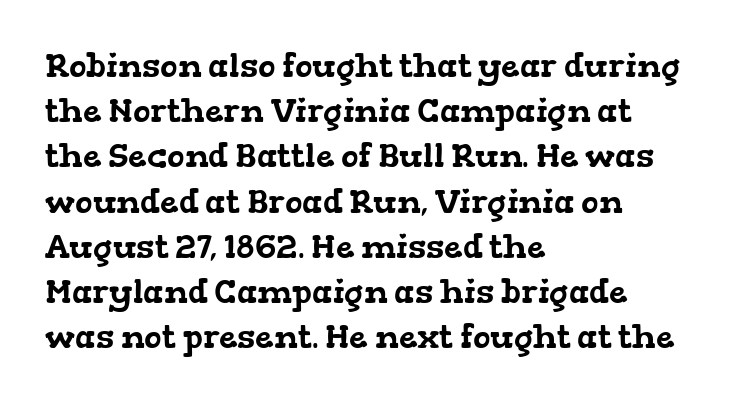
The image shows 33 px wide serif type; set left-aligned, normal line spacing (1.37x), normal letter spacing, not underlined; low stroke contrast and a medium x-height.
